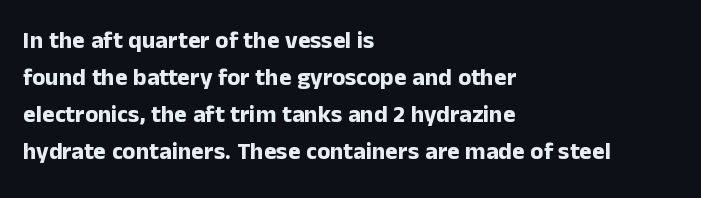
The image shows 24 px bold type, upright; set left-aligned, normal line spacing (1.54x), normal letter spacing, not underlined.
